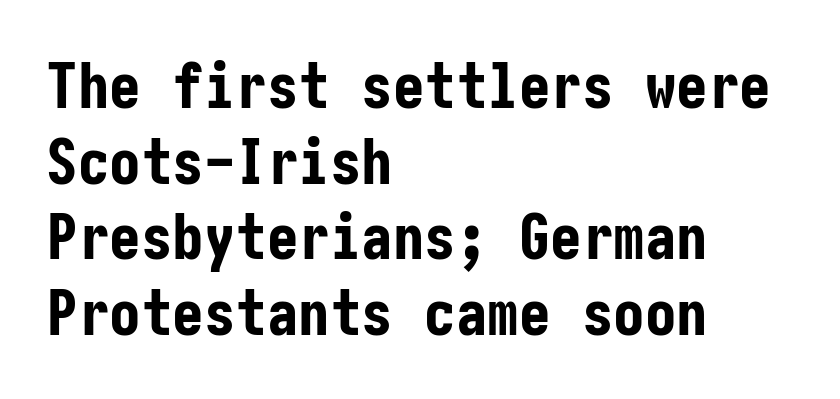
Type without underlining. Heavy-handed strokes throughout: this text is bold. Tracking here is standard; glyphs follow each other at the usual distance. The rendering shows plain stroke endings on the letterforms — a sans-serif design.
